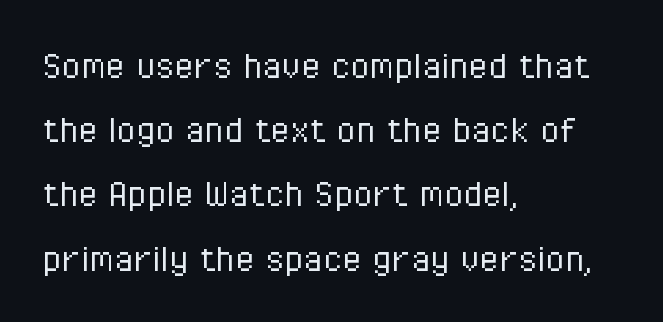
Q: Is the text bold? A: No.
Q: Is the text italic (slanted)? A: No, it is upright.
Q: Is the typeface a serif or a sans-serif typeface? A: Sans-serif.
Q: Is the text underlined? A: No.
Q: How is the paragraph aligned? A: Left-aligned.
Q: Is the spacing between letters normal or unusually wide? A: Normal.
Q: Is the spacing between lines tight, normal or loose? A: Normal.
Q: Width (condensed, normal, or wide)? A: Condensed.
Q: Stroke contrast? A: Low.
Q: x-height? A: Medium.
Q: Monospaced? A: No.
